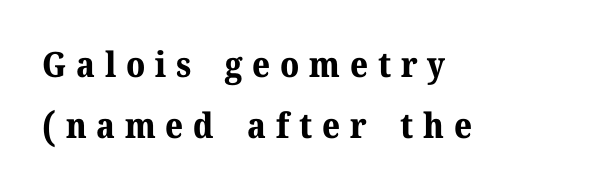
Q: Is the text bold? A: Yes.
Q: Is the text italic (slanted)? A: No, it is upright.
Q: Is the typeface a serif or a sans-serif typeface? A: Serif.
Q: Is the text underlined? A: No.
Q: How is the paragraph aligned? A: Left-aligned.
Q: Is the spacing between letters normal or unusually wide? A: Unusually wide.
Q: Width (condensed, normal, or wide)? A: Normal.
Q: Stroke contrast? A: Medium.
Q: x-height? A: Medium.
Q: Monospaced? A: No.
